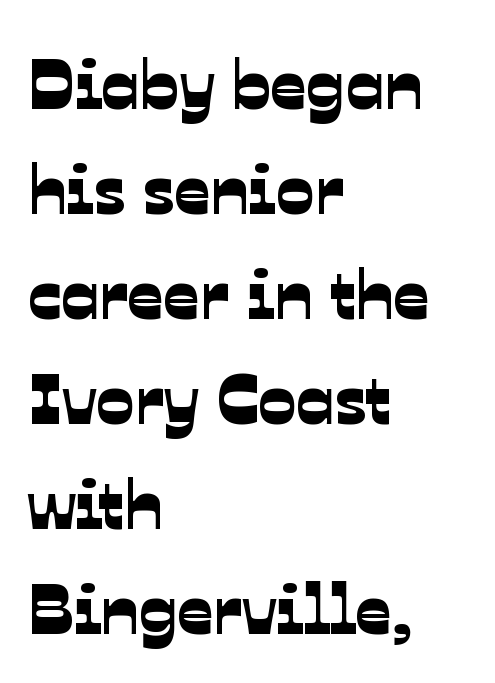
The image shows 71 px sans-serif type; set left-aligned, normal line spacing (1.48x), normal letter spacing, not underlined; low stroke contrast and a medium x-height.
